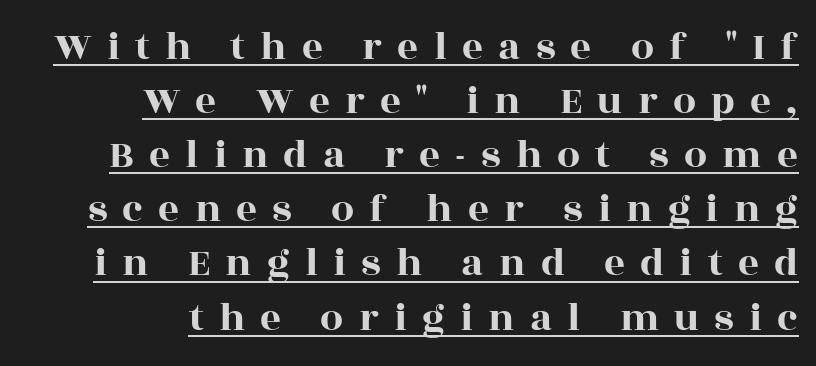
The image shows 41 px wide serif type, upright; set right-aligned, normal line spacing (1.32x), unusually wide letter spacing (+0.37 em), underlined; a large x-height.
